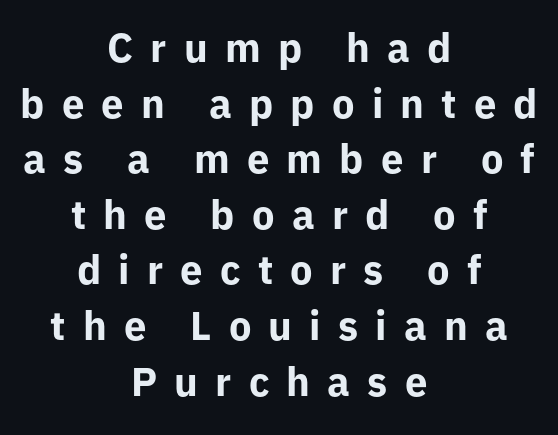
Q: Is the text bold? A: Yes.
Q: Is the text italic (slanted)? A: No, it is upright.
Q: Is the typeface a serif or a sans-serif typeface? A: Sans-serif.
Q: Is the text underlined? A: No.
Q: How is the paragraph aligned? A: Centered.
Q: Is the spacing between letters normal or unusually wide? A: Unusually wide.
Q: Is the spacing between lines tight, normal or loose? A: Normal.
Q: Width (condensed, normal, or wide)? A: Normal.
Q: Stroke contrast? A: Low.
Q: x-height? A: Medium.
Q: Monospaced? A: No.
